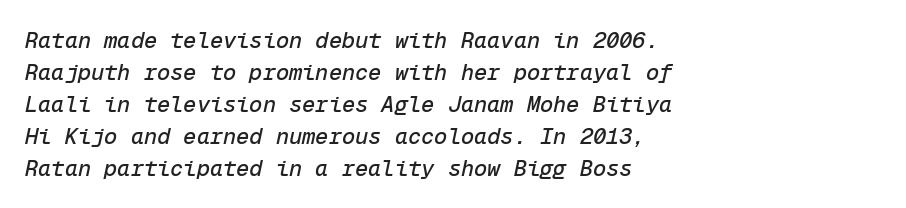
The image shows 22 px text type, italic (leaning right); set left-aligned, normal line spacing (1.45x), normal letter spacing, not underlined.
